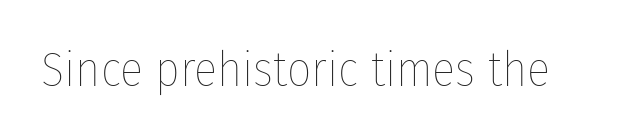
{"italic": "no", "bold": "no", "weight": "thin", "width": "condensed", "stroke_contrast": "low", "x_height": "medium", "monospaced": "no", "underline": "no", "letter_spacing": "normal", "letter_spacing_em": 0.0, "glyph_px": 48}
